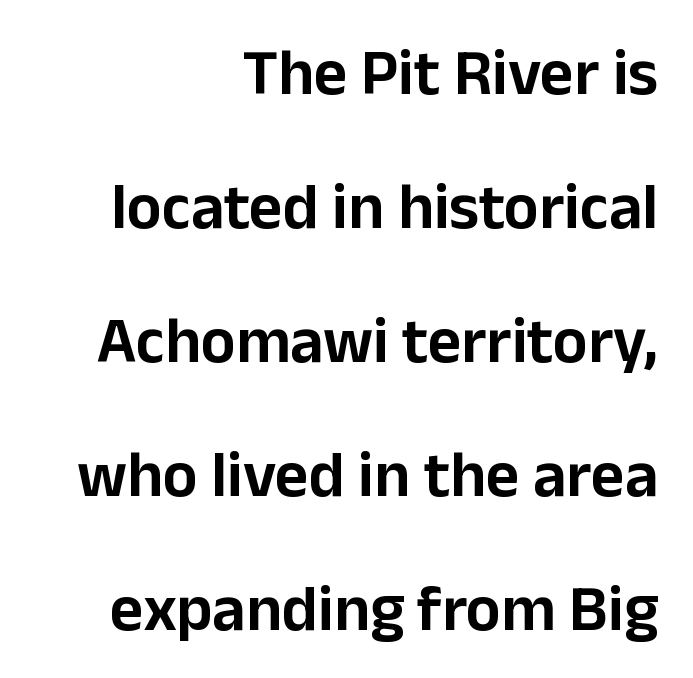
{"serif": "no", "italic": "no", "width": "normal", "stroke_contrast": "low", "x_height": "medium", "monospaced": "no", "underline": "no", "align": "right", "line_spacing": "loose", "line_spacing_ratio": 2.06, "letter_spacing": "normal", "letter_spacing_em": 0.0, "glyph_px": 65}
